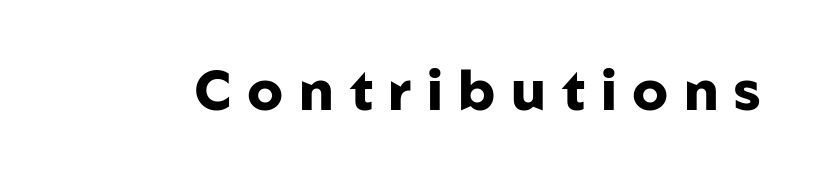
{"serif": "no", "italic": "no", "bold": "yes", "weight": "heavy", "width": "normal", "stroke_contrast": "low", "x_height": "medium", "monospaced": "no", "underline": "no", "letter_spacing": "wide", "letter_spacing_em": 0.28, "glyph_px": 56}
